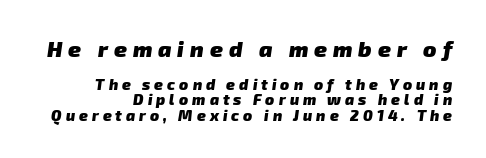
Between these two stacked blocks, the higher one wins on size. Does extra space separate the letters? Yes, quite a lot of it. Rows of type sit shoulder to shoulder in the vertical direction. Heavy, bold letterforms.
